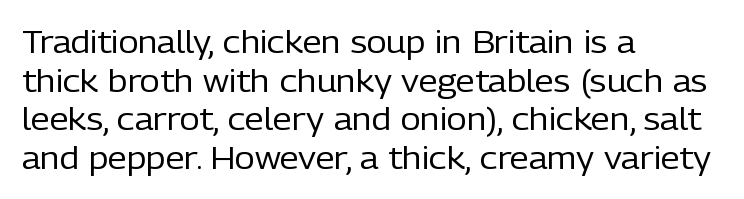
Typographically, this falls in the sans-serif category. Think of a printed novel: that variable character pitch is what you see here. Quick note: not italic, upright. Each word holds together tightly as a unit, with standard inter-letter gaps.
